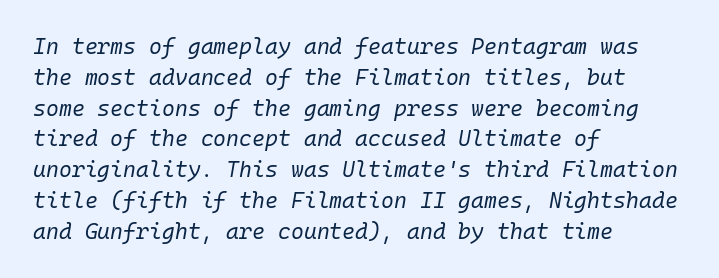
Q: Is the text bold? A: No.
Q: Is the text italic (slanted)? A: Yes, it leans right by about 10 degrees.
Q: Is the text underlined? A: No.
Q: How is the paragraph aligned? A: Left-aligned.
Q: Is the spacing between letters normal or unusually wide? A: Normal.
Q: Is the spacing between lines tight, normal or loose? A: Normal.
